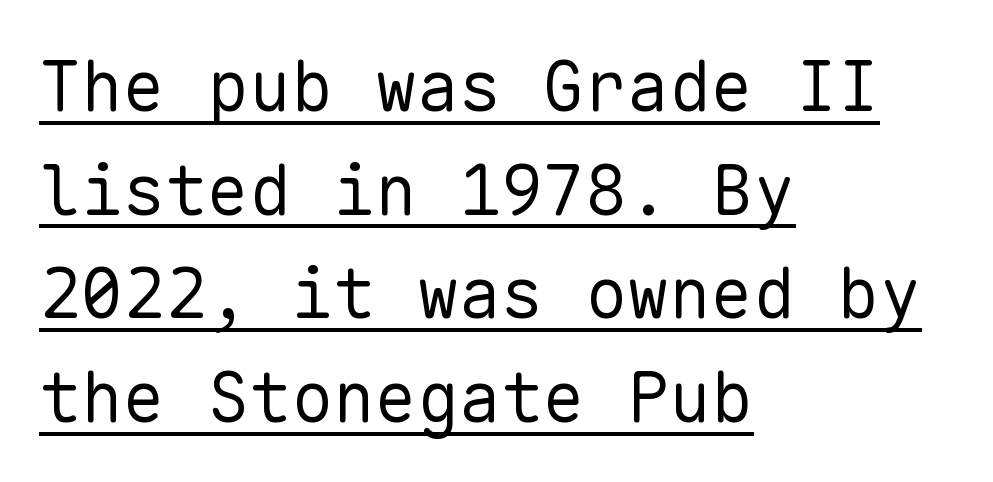
{"serif": "no", "italic": "no", "bold": "no", "weight": "regular", "width": "normal", "stroke_contrast": "low", "x_height": "medium", "monospaced": "yes", "underline": "yes", "align": "left", "line_spacing": "normal", "line_spacing_ratio": 1.48, "letter_spacing": "normal", "letter_spacing_em": 0.0, "glyph_px": 70}
